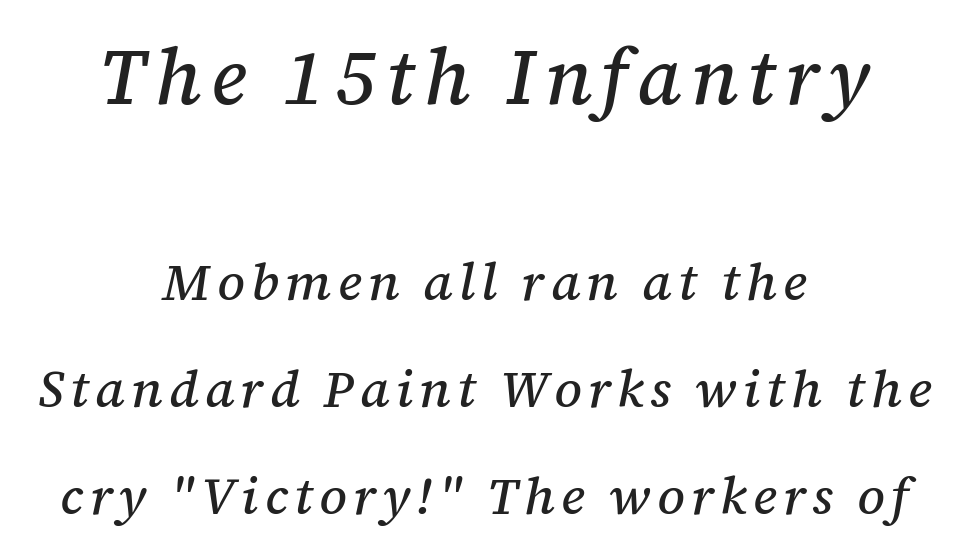
Q: Is the text italic (slanted)? A: Yes, it leans right by about 12 degrees.
Q: Is the typeface a serif or a sans-serif typeface? A: Serif.
Q: Is the text underlined? A: No.
Q: How is the paragraph aligned? A: Centered.
Q: Is the spacing between lines tight, normal or loose? A: Loose.
Q: Which block of text is set in a larger size, the first (top) or the second (bottom)? A: The first (top) one.
Q: Width (condensed, normal, or wide)? A: Normal.
Q: Stroke contrast? A: Medium.
Q: x-height? A: Medium.
Q: Monospaced? A: No.
